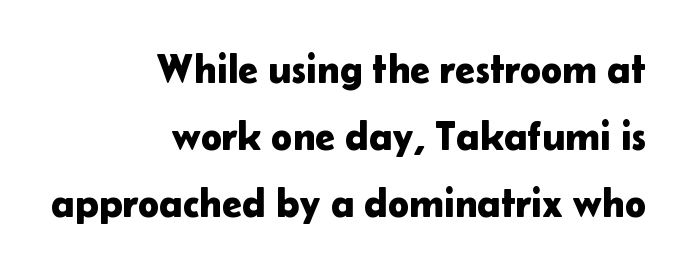
The image shows 40 px sans-serif type, upright; set right-aligned, normal line spacing (1.67x), normal letter spacing, not underlined; low stroke contrast and a medium x-height.
